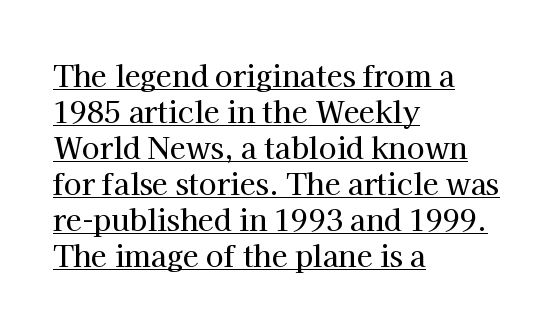
Q: Is the text italic (slanted)? A: No, it is upright.
Q: Is the typeface a serif or a sans-serif typeface? A: Serif.
Q: Is the text underlined? A: Yes.
Q: How is the paragraph aligned? A: Left-aligned.
Q: Is the spacing between letters normal or unusually wide? A: Normal.
Q: Width (condensed, normal, or wide)? A: Normal.
Q: Stroke contrast? A: High.
Q: x-height? A: Medium.
Q: Monospaced? A: No.
